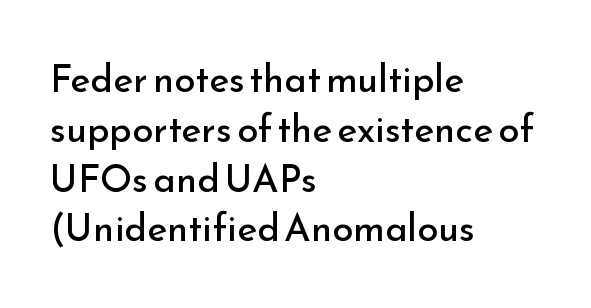
Q: Is the text bold? A: No.
Q: Is the text italic (slanted)? A: No, it is upright.
Q: Is the typeface a serif or a sans-serif typeface? A: Sans-serif.
Q: Is the text underlined? A: No.
Q: How is the paragraph aligned? A: Left-aligned.
Q: Is the spacing between letters normal or unusually wide? A: Normal.
Q: Is the spacing between lines tight, normal or loose? A: Normal.
Q: Width (condensed, normal, or wide)? A: Normal.
Q: Stroke contrast? A: Low.
Q: x-height? A: Small.
Q: Monospaced? A: No.
